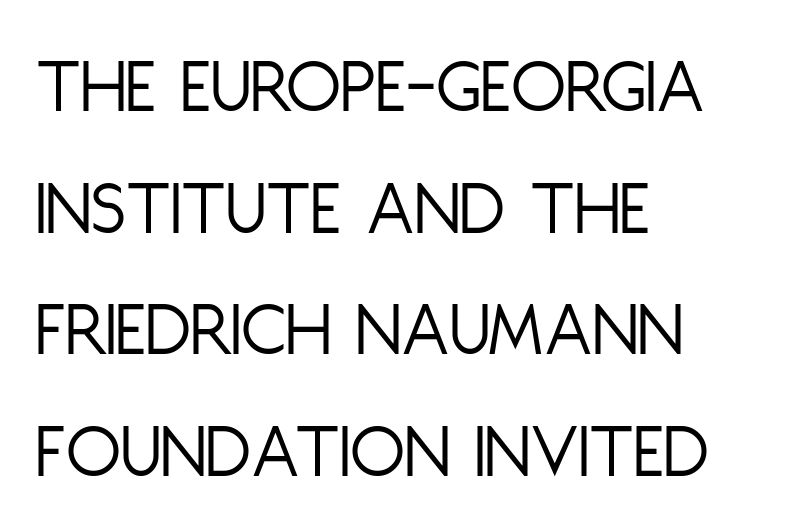
Lines of text with bare space underneath. The designer left line spacing at the default. Reading down the block, your eye returns to a fixed left position each line. Looks like regular typesetting: each glyph gets only the width it needs. Here the glyphs are tracked normally, forming tight word shapes. The cut favours lightness, reaching ordinary text weight at its darkest.
